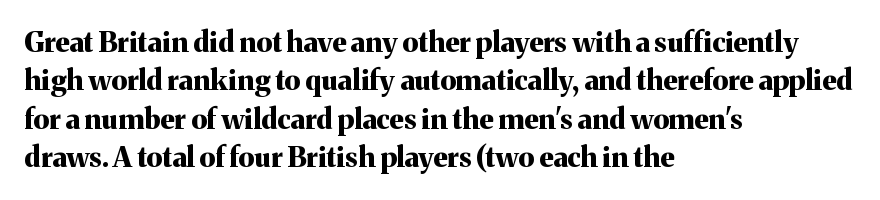
Weight check: bold — yes, fully. The letters advance in unequal steps, a hallmark of proportional type. Small tapered or slab feet sit at the stroke ends, so this counts as serif. Casual observation: everything's shoved over to the left.
